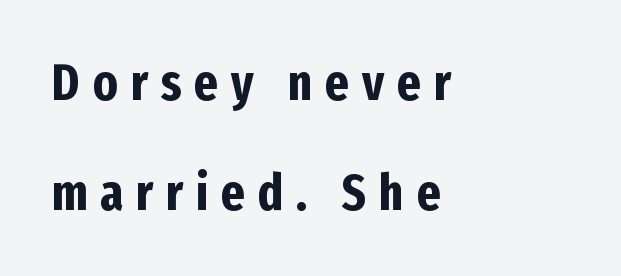
The strip under each line holds only bare page. Between one letter and the next there's a generous, obvious gap. Each letter's strokes conclude bluntly, with no projecting serifs. Typesetter's note: full bold, strokes at maximum text heaviness.
